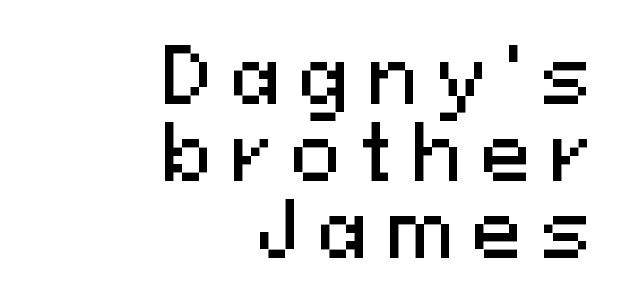
{"serif": "no", "italic": "no", "width": "normal", "stroke_contrast": "medium", "x_height": "medium", "monospaced": "no", "underline": "no", "align": "right", "line_spacing": "tight", "line_spacing_ratio": 1.01, "letter_spacing": "wide", "letter_spacing_em": 0.24, "glyph_px": 76}
